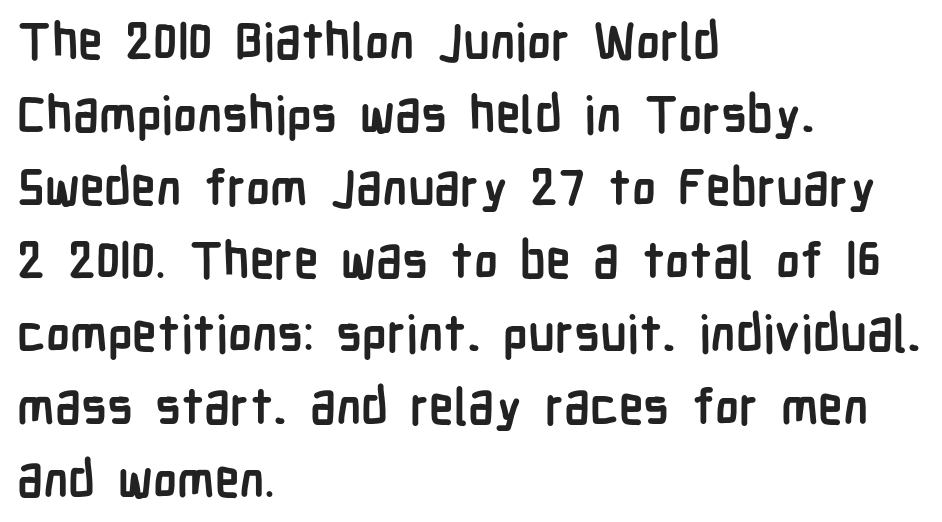
Q: Is the text bold? A: Yes.
Q: Is the text italic (slanted)? A: No, it is upright.
Q: Is the typeface a serif or a sans-serif typeface? A: Sans-serif.
Q: Is the text underlined? A: No.
Q: How is the paragraph aligned? A: Left-aligned.
Q: Is the spacing between letters normal or unusually wide? A: Normal.
Q: Is the spacing between lines tight, normal or loose? A: Normal.
Q: Width (condensed, normal, or wide)? A: Condensed.
Q: Stroke contrast? A: Low.
Q: x-height? A: Medium.
Q: Monospaced? A: No.
